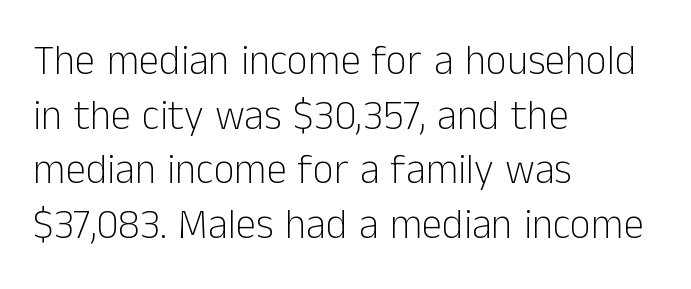
{"serif": "no", "italic": "no", "bold": "no", "weight": "light", "width": "normal", "stroke_contrast": "low", "x_height": "medium", "monospaced": "no", "underline": "no", "align": "left", "line_spacing": "normal", "line_spacing_ratio": 1.33, "letter_spacing": "normal", "letter_spacing_em": 0.0, "glyph_px": 41}
